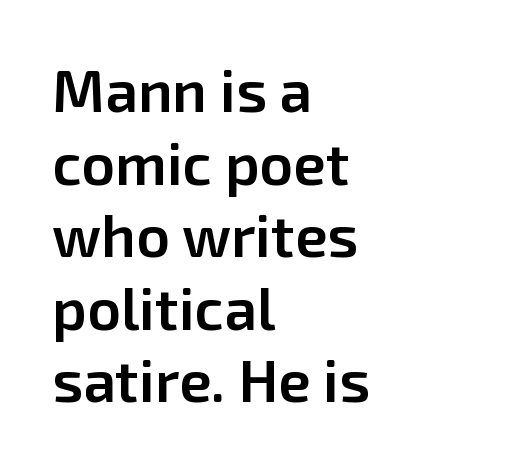
{"serif": "no", "italic": "no", "bold": "semi", "weight": "semibold", "width": "normal", "stroke_contrast": "low", "x_height": "medium", "monospaced": "no", "underline": "no", "align": "left", "line_spacing_ratio": 1.23, "letter_spacing": "normal", "letter_spacing_em": 0.0, "glyph_px": 59}
